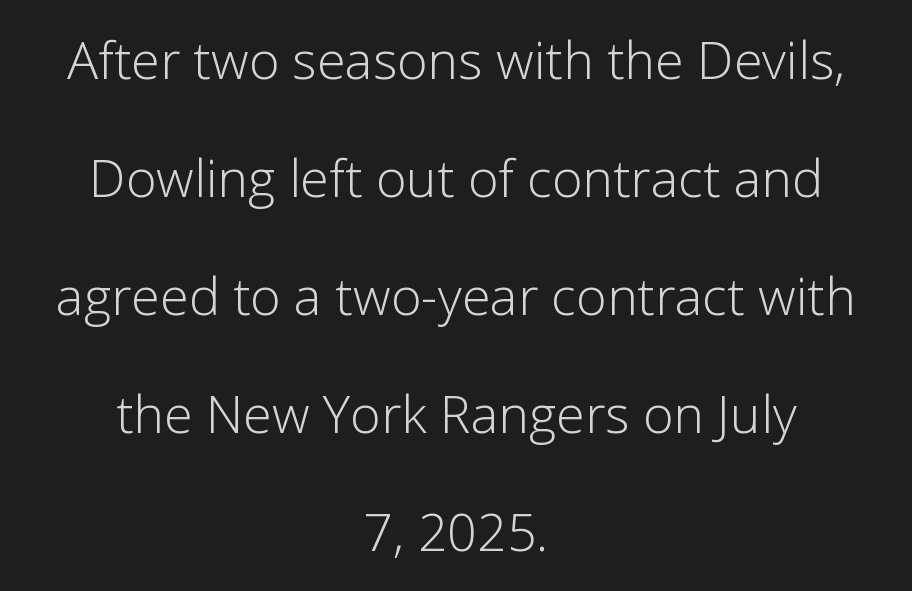
Q: Is the text bold? A: No.
Q: Is the text italic (slanted)? A: No, it is upright.
Q: Is the typeface a serif or a sans-serif typeface? A: Sans-serif.
Q: Is the text underlined? A: No.
Q: How is the paragraph aligned? A: Centered.
Q: Is the spacing between letters normal or unusually wide? A: Normal.
Q: Is the spacing between lines tight, normal or loose? A: Loose.
Q: Width (condensed, normal, or wide)? A: Normal.
Q: Stroke contrast? A: Low.
Q: x-height? A: Medium.
Q: Monospaced? A: No.
